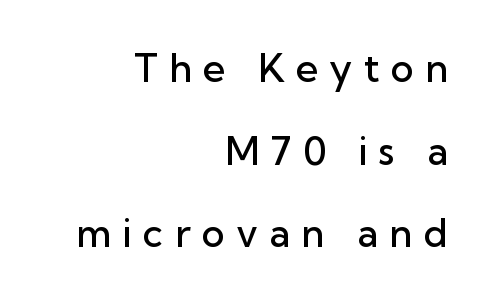
Q: Is the text bold? A: Semi-bold.
Q: Is the text italic (slanted)? A: No, it is upright.
Q: Is the typeface a serif or a sans-serif typeface? A: Sans-serif.
Q: Is the text underlined? A: No.
Q: How is the paragraph aligned? A: Right-aligned.
Q: Is the spacing between letters normal or unusually wide? A: Unusually wide.
Q: Is the spacing between lines tight, normal or loose? A: Loose.
Q: Width (condensed, normal, or wide)? A: Normal.
Q: Stroke contrast? A: Low.
Q: x-height? A: Medium.
Q: Monospaced? A: No.
